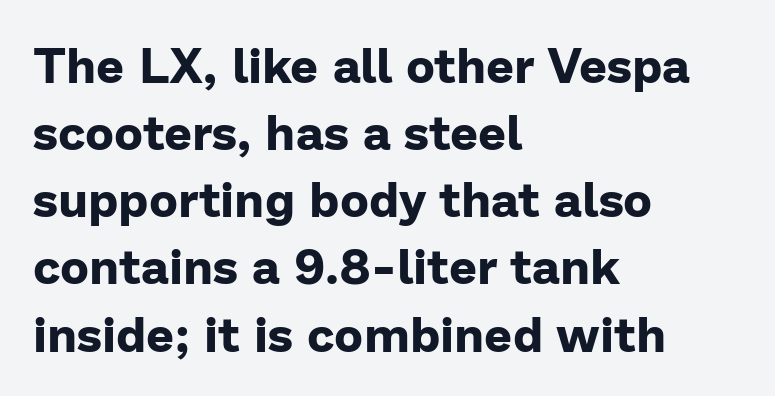
Q: Is the text bold? A: Yes.
Q: Is the text italic (slanted)? A: No, it is upright.
Q: Is the typeface a serif or a sans-serif typeface? A: Sans-serif.
Q: Is the text underlined? A: No.
Q: How is the paragraph aligned? A: Left-aligned.
Q: Is the spacing between letters normal or unusually wide? A: Normal.
Q: Is the spacing between lines tight, normal or loose? A: Normal.
Q: Width (condensed, normal, or wide)? A: Normal.
Q: Stroke contrast? A: Low.
Q: x-height? A: Medium.
Q: Monospaced? A: No.
